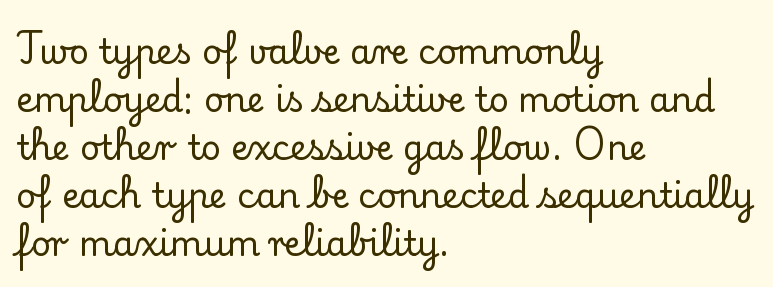
{"serif": "yes", "italic": "no", "width": "normal", "stroke_contrast": "low", "x_height": "small", "monospaced": "no", "underline": "no", "align": "left", "line_spacing": "normal", "line_spacing_ratio": 1.41, "letter_spacing": "normal", "letter_spacing_em": 0.0, "glyph_px": 34}
